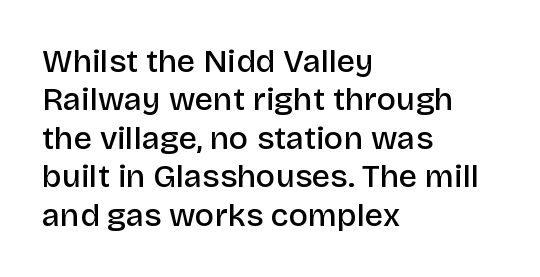
Q: Is the text bold? A: Semi-bold.
Q: Is the text italic (slanted)? A: No, it is upright.
Q: Is the typeface a serif or a sans-serif typeface? A: Sans-serif.
Q: Is the text underlined? A: No.
Q: How is the paragraph aligned? A: Left-aligned.
Q: Is the spacing between letters normal or unusually wide? A: Normal.
Q: Width (condensed, normal, or wide)? A: Normal.
Q: Stroke contrast? A: Low.
Q: x-height? A: Large.
Q: Monospaced? A: No.
